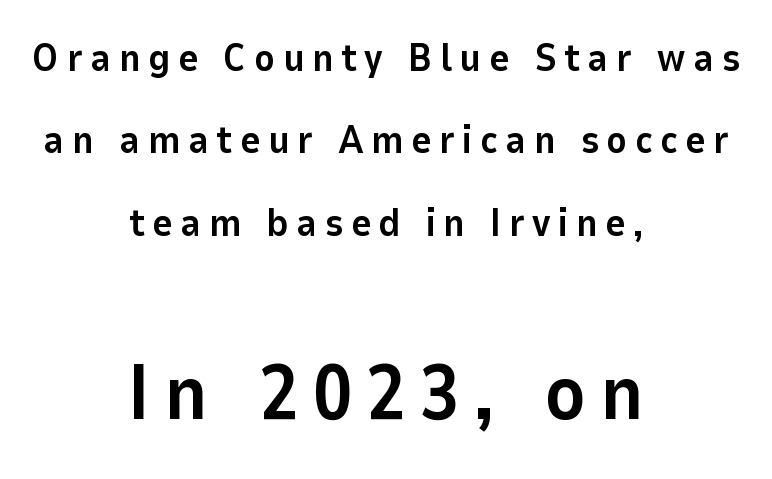
{"serif": "no", "italic": "no", "bold": "yes", "weight": "bold", "width": "normal", "stroke_contrast": "low", "x_height": "medium", "monospaced": "no", "underline": "no", "align": "center", "line_spacing": "loose", "line_spacing_ratio": 2.11, "larger_block": "second", "size_ratio": 2.0, "glyph_px": 78}
